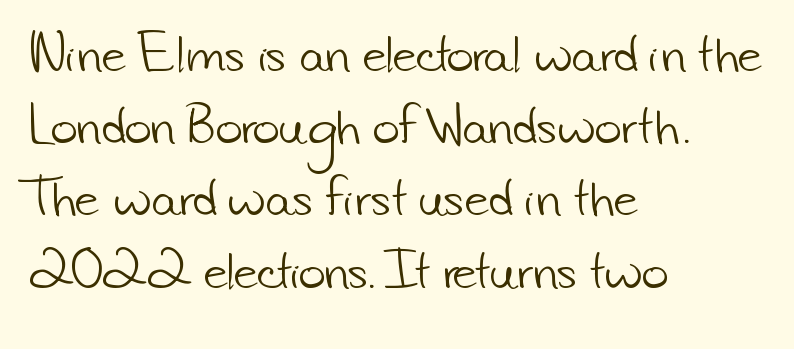
{"serif": "no", "bold": "no", "weight": "light", "width": "normal", "stroke_contrast": "low", "x_height": "small", "monospaced": "no", "underline": "no", "align": "left", "line_spacing": "normal", "line_spacing_ratio": 1.57, "letter_spacing": "normal", "letter_spacing_em": 0.0, "glyph_px": 46}
